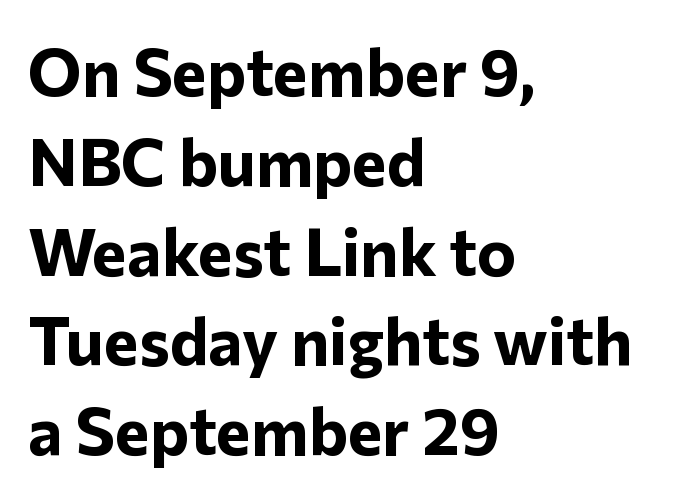
If you drew a line through each stem, it would be perfectly vertical. Looks like regular typesetting: each glyph gets only the width it needs. Vertical spacing — default. There is no visible air inserted between adjacent glyphs.
